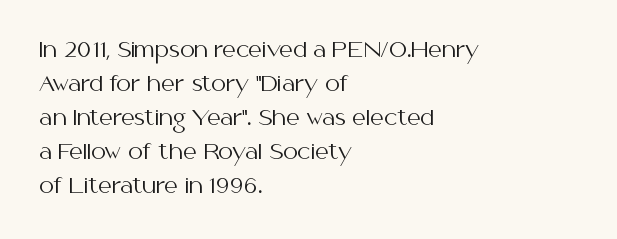
The image shows 21 px text type, upright; set left-aligned, normal line spacing (1.62x), normal letter spacing, not underlined.
